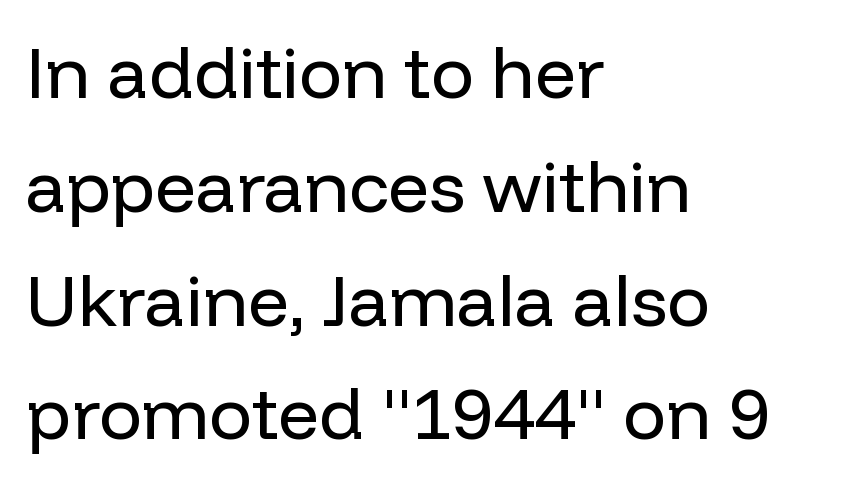
The image shows 72 px regular-weight sans-serif type, upright; set left-aligned, normal line spacing (1.58x), normal letter spacing, not underlined; low stroke contrast and a medium x-height.
